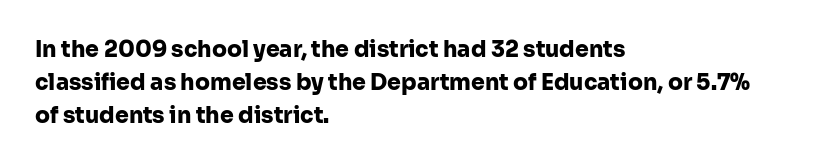
You'd pick this weight for a headline — it's a proper bold. The lettering holds an erect, upright posture throughout. Glance below the letters and you will spot only blank space. Layout note: lines flush left. Characters follow at the spacing the type designer built in. These lines sit exactly where default settings would place them.
